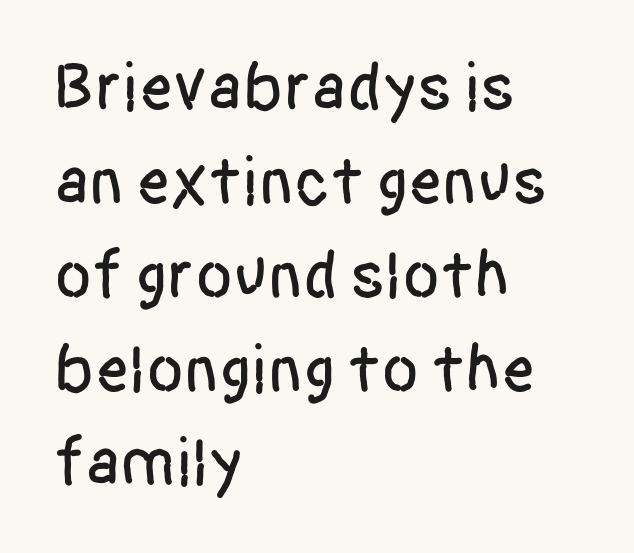
{"serif": "no", "italic": "no", "width": "condensed", "stroke_contrast": "low", "x_height": "large", "monospaced": "no", "underline": "no", "align": "left", "line_spacing": "normal", "line_spacing_ratio": 1.38, "letter_spacing": "normal", "letter_spacing_em": 0.0, "glyph_px": 68}
